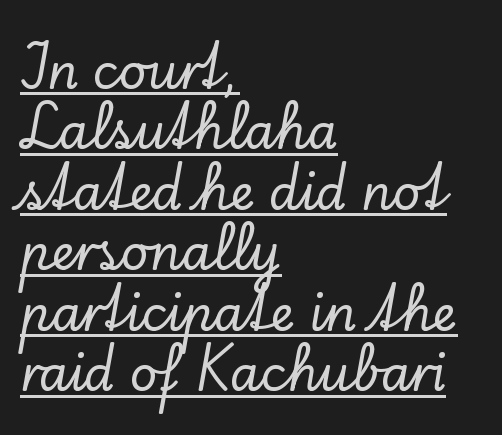
Q: Is the text italic (slanted)? A: Yes.
Q: Is the typeface a serif or a sans-serif typeface? A: Serif.
Q: Is the text underlined? A: Yes.
Q: How is the paragraph aligned? A: Left-aligned.
Q: Is the spacing between letters normal or unusually wide? A: Normal.
Q: Is the spacing between lines tight, normal or loose? A: Normal.
Q: Width (condensed, normal, or wide)? A: Normal.
Q: Stroke contrast? A: Low.
Q: x-height? A: Small.
Q: Monospaced? A: No.
